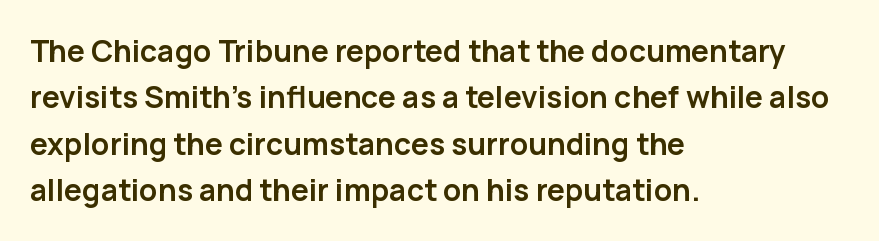
{"serif": "no", "italic": "no", "bold": "yes", "weight": "semibold", "width": "normal", "stroke_contrast": "low", "x_height": "medium", "monospaced": "no", "underline": "no", "align": "left", "line_spacing": "normal", "line_spacing_ratio": 1.55, "letter_spacing": "normal", "letter_spacing_em": 0.0, "glyph_px": 30}
